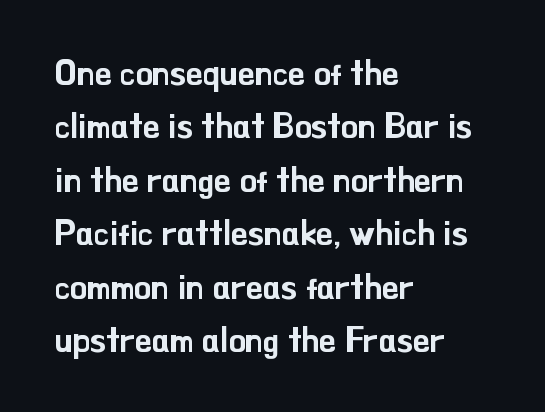
Has an underline been added? It has not. No feet cap the strokes, marking this as sans-serif type. This sample uses an upright cut, with every glyph sitting square on the baseline. Character widths vary here, with narrow letters taking less room than wide ones.
